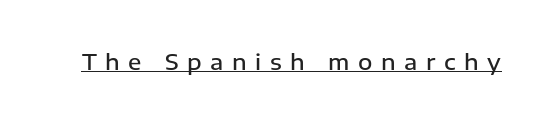
Students, observe the line beneath the letters — that is underlining. The type sits square on the baseline with zero lean. Strokes here are thickened, but only to semibold level. Tracking value appears strongly positive — letters spread wide.
